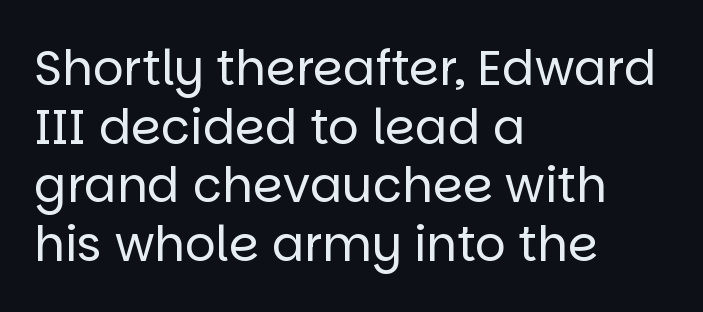
The image shows 48 px regular-weight sans-serif type, upright; set left-aligned, line spacing 1.22x, normal letter spacing, not underlined; low stroke contrast and a large x-height.
